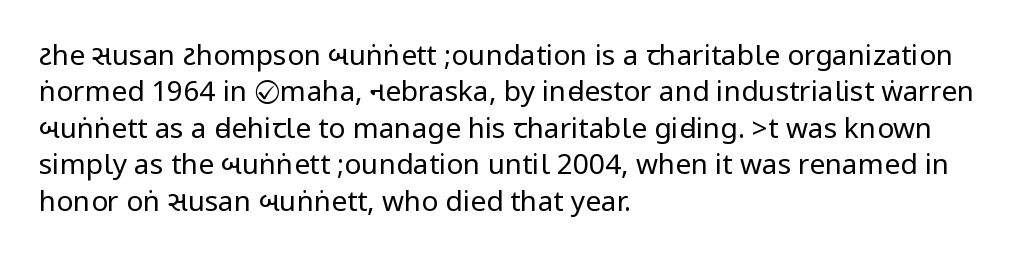
Q: Is the text bold? A: No.
Q: Is the text italic (slanted)? A: No, it is upright.
Q: Is the typeface a serif or a sans-serif typeface? A: Sans-serif.
Q: Is the text underlined? A: No.
Q: How is the paragraph aligned? A: Left-aligned.
Q: Is the spacing between letters normal or unusually wide? A: Normal.
Q: Is the spacing between lines tight, normal or loose? A: Normal.
Q: Width (condensed, normal, or wide)? A: Condensed.
Q: Stroke contrast? A: Low.
